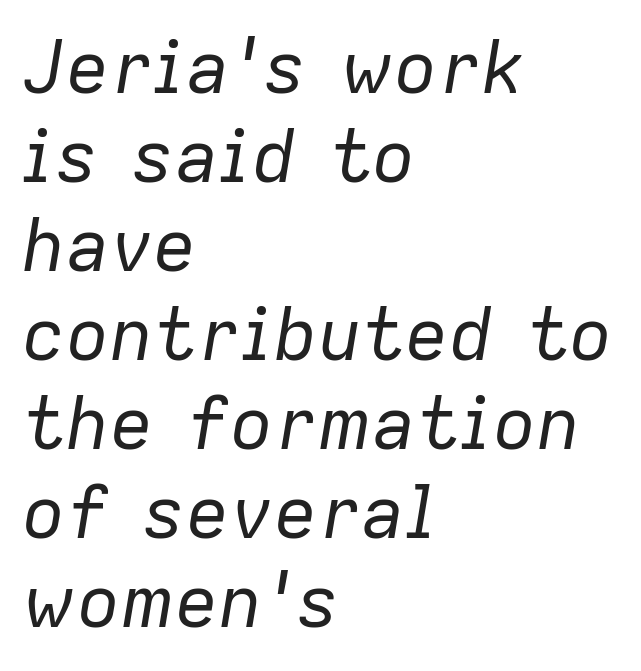
{"italic": "yes", "lean": "right", "slant_degrees": 9, "bold": "no", "weight": "regular", "width": "normal", "stroke_contrast": "low", "x_height": "medium", "monospaced": "no", "underline": "no", "align": "left", "line_spacing_ratio": 1.22, "letter_spacing": "normal", "letter_spacing_em": 0.0, "glyph_px": 73}
